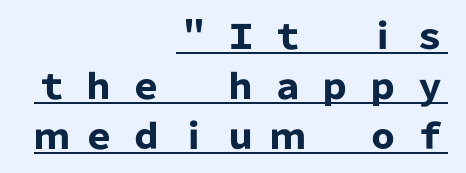
The image shows 34 px heavy sans-serif type, upright; set right-aligned, normal line spacing (1.47x), unusually wide letter spacing (+0.39 em), underlined; low stroke contrast and a medium x-height.
